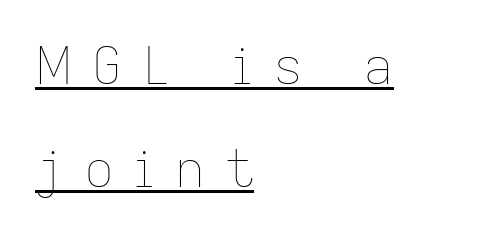
{"italic": "no", "bold": "no", "weight": "thin", "width": "normal", "stroke_contrast": "low", "x_height": "medium", "monospaced": "no", "underline": "yes", "align": "left", "line_spacing": "loose", "line_spacing_ratio": 2.06, "letter_spacing": "wide", "letter_spacing_em": 0.38, "glyph_px": 50}
